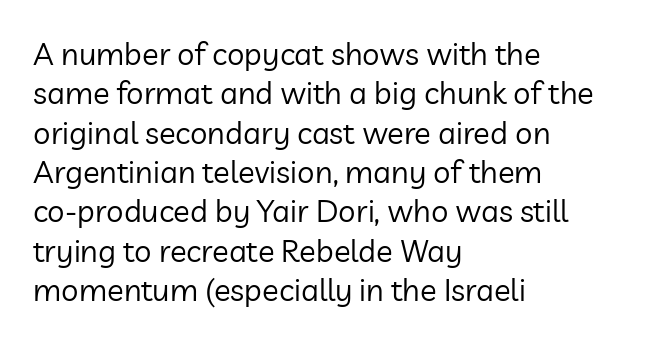
Q: Is the text bold? A: No.
Q: Is the text italic (slanted)? A: No, it is upright.
Q: Is the typeface a serif or a sans-serif typeface? A: Sans-serif.
Q: Is the text underlined? A: No.
Q: How is the paragraph aligned? A: Left-aligned.
Q: Is the spacing between letters normal or unusually wide? A: Normal.
Q: Is the spacing between lines tight, normal or loose? A: Normal.
Q: Width (condensed, normal, or wide)? A: Normal.
Q: Stroke contrast? A: Low.
Q: x-height? A: Medium.
Q: Monospaced? A: No.
